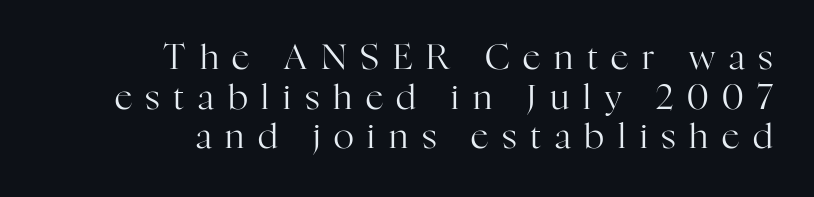
The image shows 35 px regular-weight serif type, upright; set right-aligned, tight line spacing (1.13x), unusually wide letter spacing (+0.39 em), not underlined; high stroke contrast and a medium x-height.
